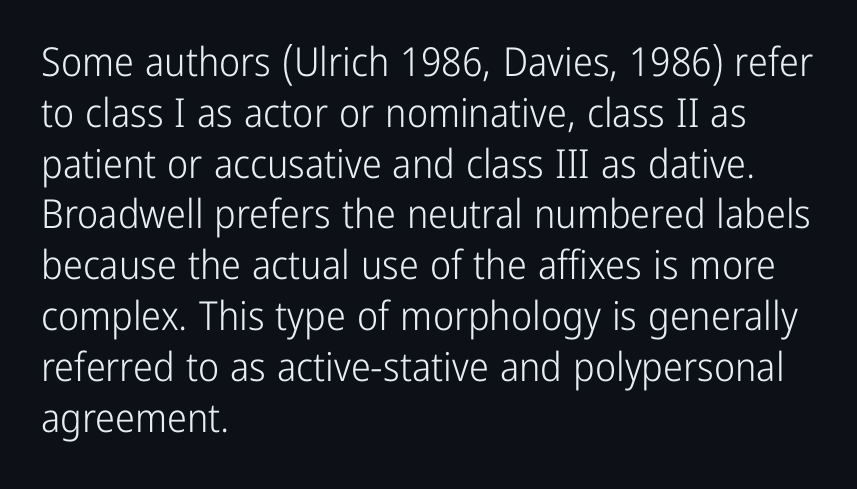
Q: Is the text bold? A: No.
Q: Is the text italic (slanted)? A: No, it is upright.
Q: Is the typeface a serif or a sans-serif typeface? A: Sans-serif.
Q: Is the text underlined? A: No.
Q: How is the paragraph aligned? A: Left-aligned.
Q: Is the spacing between letters normal or unusually wide? A: Normal.
Q: Is the spacing between lines tight, normal or loose? A: Normal.
Q: Width (condensed, normal, or wide)? A: Condensed.
Q: Stroke contrast? A: Low.
Q: x-height? A: Medium.
Q: Monospaced? A: No.
